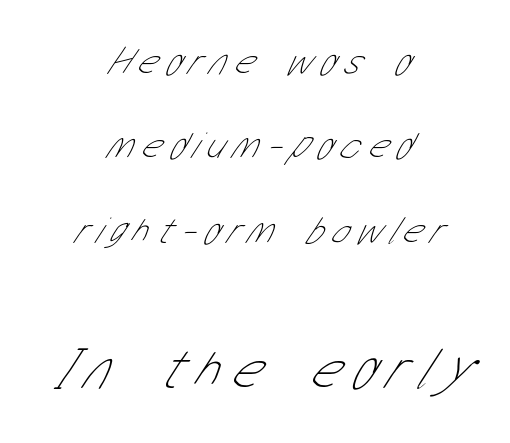
Q: Is the text bold? A: No.
Q: Is the typeface a serif or a sans-serif typeface? A: Sans-serif.
Q: Is the text underlined? A: No.
Q: How is the paragraph aligned? A: Centered.
Q: Is the spacing between letters normal or unusually wide? A: Unusually wide.
Q: Is the spacing between lines tight, normal or loose? A: Loose.
Q: Which block of text is set in a larger size, the first (top) or the second (bottom)? A: The second (bottom) one.
Q: Width (condensed, normal, or wide)? A: Condensed.
Q: Stroke contrast? A: Low.
Q: x-height? A: Medium.
Q: Monospaced? A: No.
